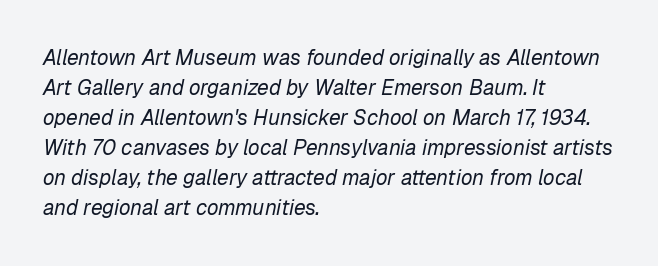
One glance says typical: line gaps are just what's usual. Each stroke keeps to a modest, everyday thickness or less. Layout note: lines flush left. The zone under the glyphs is completely vacant. This is oblique type, the kind used for emphasis or titles. These lines keep a tight, regular rhythm from letter to letter.
